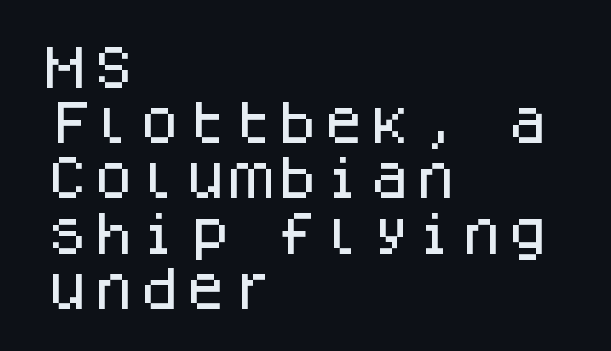
{"serif": "no", "italic": "no", "width": "normal", "stroke_contrast": "low", "x_height": "large", "monospaced": "yes", "underline": "no", "align": "left", "line_spacing_ratio": 1.2, "letter_spacing": "normal", "letter_spacing_em": 0.0, "glyph_px": 46}
